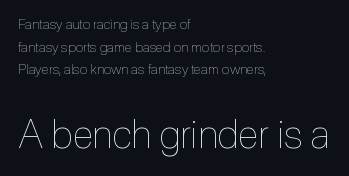
Q: Is the text bold? A: No.
Q: Is the text italic (slanted)? A: No, it is upright.
Q: Is the text underlined? A: No.
Q: How is the paragraph aligned? A: Left-aligned.
Q: Is the spacing between letters normal or unusually wide? A: Normal.
Q: Is the spacing between lines tight, normal or loose? A: Normal.
Q: Which block of text is set in a larger size, the first (top) or the second (bottom)? A: The second (bottom) one.
Q: Width (condensed, normal, or wide)? A: Condensed.
Q: x-height? A: Medium.
Q: Monospaced? A: No.
